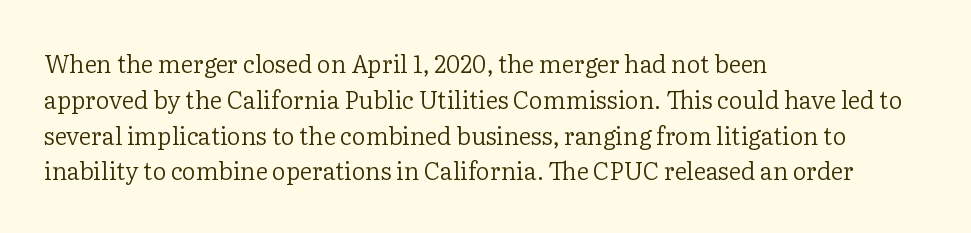
The image shows 24 px text type, upright; set left-aligned, normal line spacing (1.49x), normal letter spacing, not underlined.
